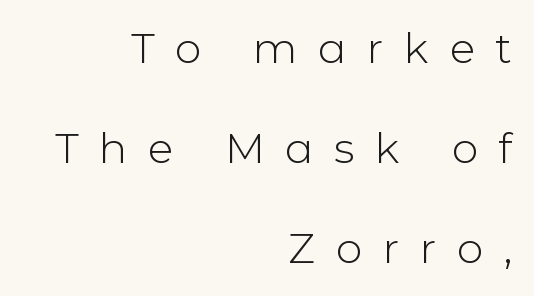
Q: Is the text bold? A: No.
Q: Is the text italic (slanted)? A: No, it is upright.
Q: Is the typeface a serif or a sans-serif typeface? A: Sans-serif.
Q: Is the text underlined? A: No.
Q: How is the paragraph aligned? A: Right-aligned.
Q: Is the spacing between letters normal or unusually wide? A: Unusually wide.
Q: Is the spacing between lines tight, normal or loose? A: Loose.
Q: Width (condensed, normal, or wide)? A: Normal.
Q: Stroke contrast? A: Low.
Q: x-height? A: Medium.
Q: Monospaced? A: No.
